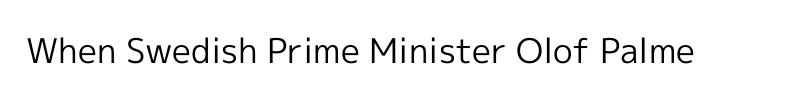
The image shows 34 px regular-weight sans-serif type, upright; set normal letter spacing, not underlined; a medium x-height.
